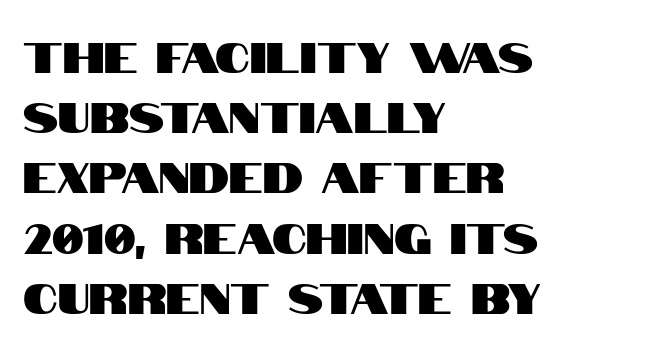
Q: Is the text italic (slanted)? A: No, it is upright.
Q: Is the typeface a serif or a sans-serif typeface? A: Sans-serif.
Q: Is the text underlined? A: No.
Q: How is the paragraph aligned? A: Left-aligned.
Q: Is the spacing between letters normal or unusually wide? A: Normal.
Q: Is the spacing between lines tight, normal or loose? A: Normal.
Q: Width (condensed, normal, or wide)? A: Condensed.
Q: Stroke contrast? A: High.
Q: x-height? A: Large.
Q: Monospaced? A: No.
